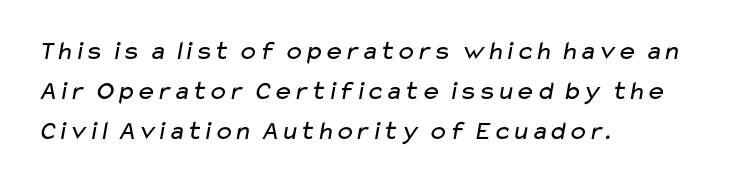
{"bold": "no", "underline": "no", "align": "left", "line_spacing": "normal", "line_spacing_ratio": 1.48, "letter_spacing": "normal", "letter_spacing_em": 0.0, "glyph_px": 27}
